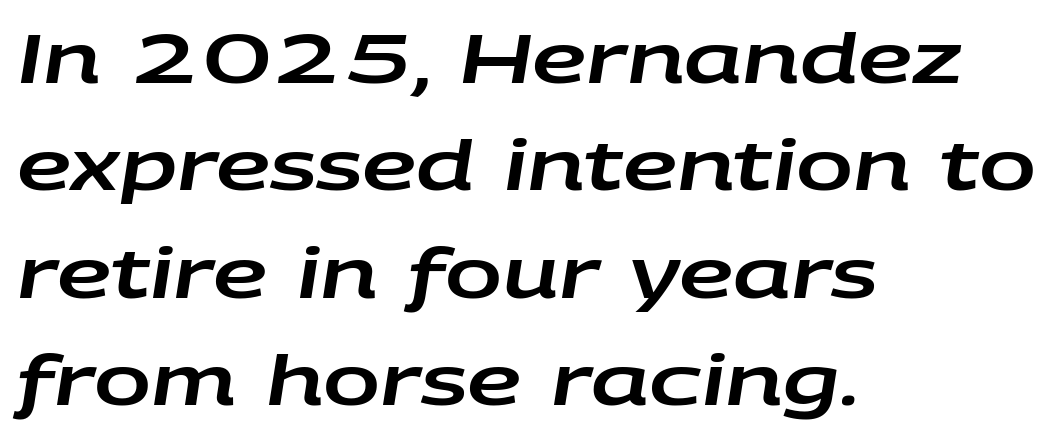
{"italic": "yes", "lean": "right", "slant_degrees": 9, "width": "wide", "stroke_contrast": "low", "x_height": "large", "monospaced": "no", "underline": "no", "align": "left", "line_spacing": "normal", "line_spacing_ratio": 1.58, "letter_spacing": "normal", "letter_spacing_em": 0.0, "glyph_px": 68}
